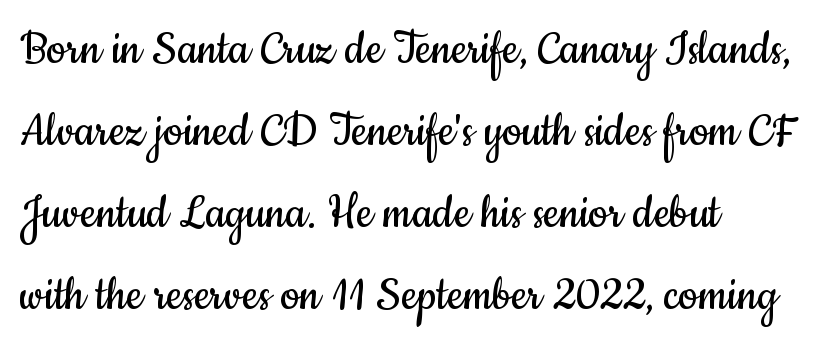
The image shows 54 px regular-weight, condensed sans-serif type; set normal line spacing (1.52x), normal letter spacing, not underlined; low stroke contrast and a small x-height.
